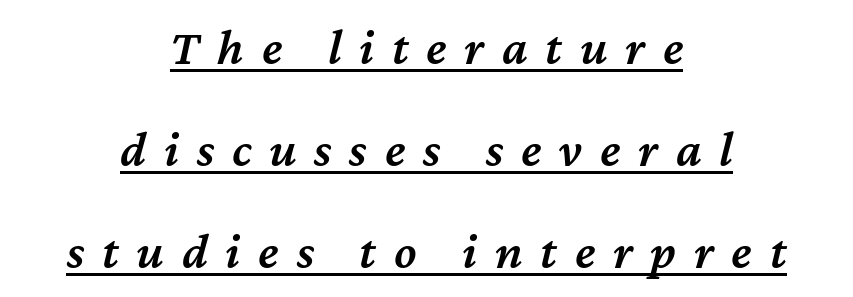
{"italic": "yes", "lean": "right", "slant_degrees": 12, "bold": "semi", "weight": "semibold", "width": "normal", "stroke_contrast": "medium", "x_height": "medium", "monospaced": "no", "underline": "yes", "align": "center", "line_spacing": "loose", "line_spacing_ratio": 2.0, "letter_spacing": "wide", "letter_spacing_em": 0.35, "glyph_px": 51}
